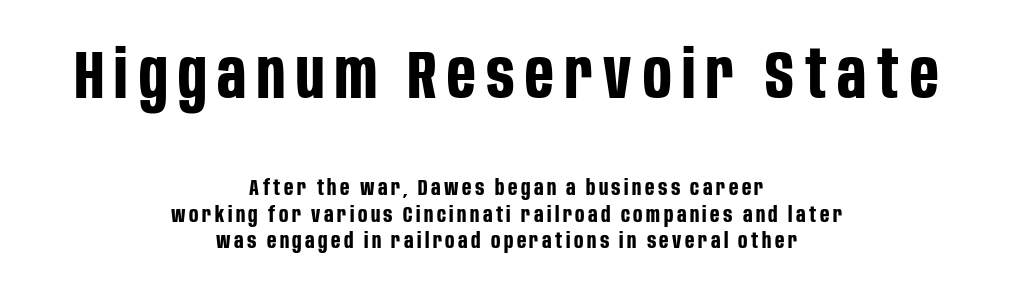
Notice how the passage keeps no hard edge, just a central spine. Rendered with straight, roman letterforms. Letterform terminals end flat and unadorned throughout the passage. The rendering shrinks the type as you move from the upper chunk to the lower. A full-strength bold gives these letters their thick strokes.
